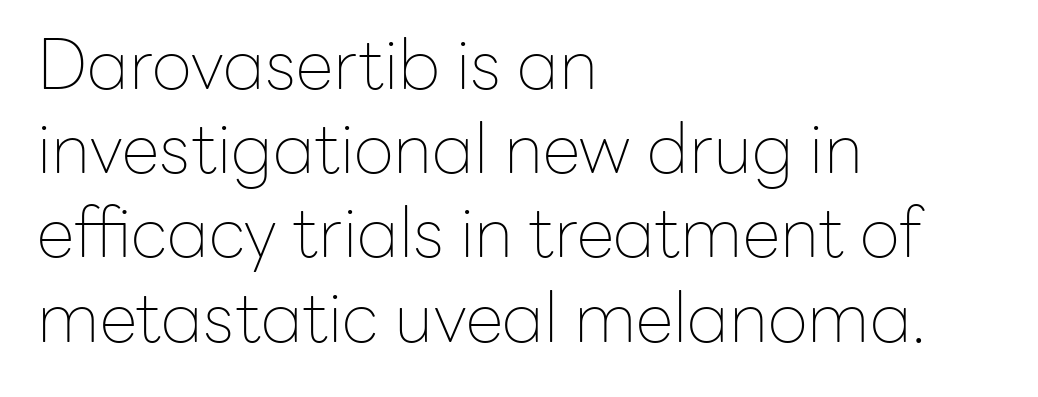
{"serif": "no", "italic": "no", "bold": "no", "weight": "thin", "width": "normal", "stroke_contrast": "low", "x_height": "medium", "monospaced": "no", "underline": "no", "align": "left", "line_spacing_ratio": 1.22, "letter_spacing": "normal", "letter_spacing_em": 0.0, "glyph_px": 69}
